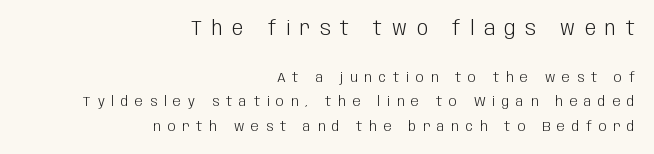
Q: Is the text bold? A: No.
Q: Is the text italic (slanted)? A: No, it is upright.
Q: Is the text underlined? A: No.
Q: How is the paragraph aligned? A: Right-aligned.
Q: Is the spacing between letters normal or unusually wide? A: Unusually wide.
Q: Which block of text is set in a larger size, the first (top) or the second (bottom)? A: The first (top) one.
